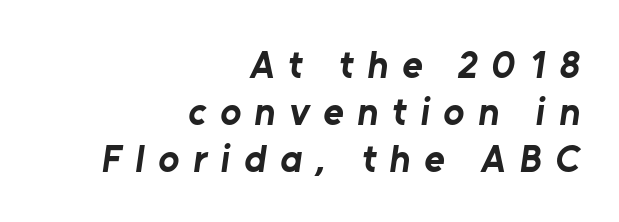
{"serif": "no", "bold": "yes", "weight": "bold", "width": "normal", "stroke_contrast": "low", "x_height": "medium", "monospaced": "no", "underline": "no", "align": "right", "line_spacing_ratio": 1.2, "letter_spacing": "wide", "letter_spacing_em": 0.35, "glyph_px": 39}
